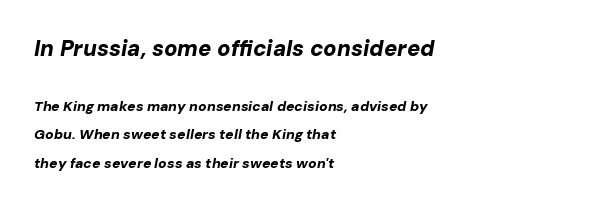
The image shows 22 px bold type, italic (leaning right); set left-aligned, loose line spacing (2.05x), normal letter spacing, not underlined; the first (top) block is 1.57x larger.
